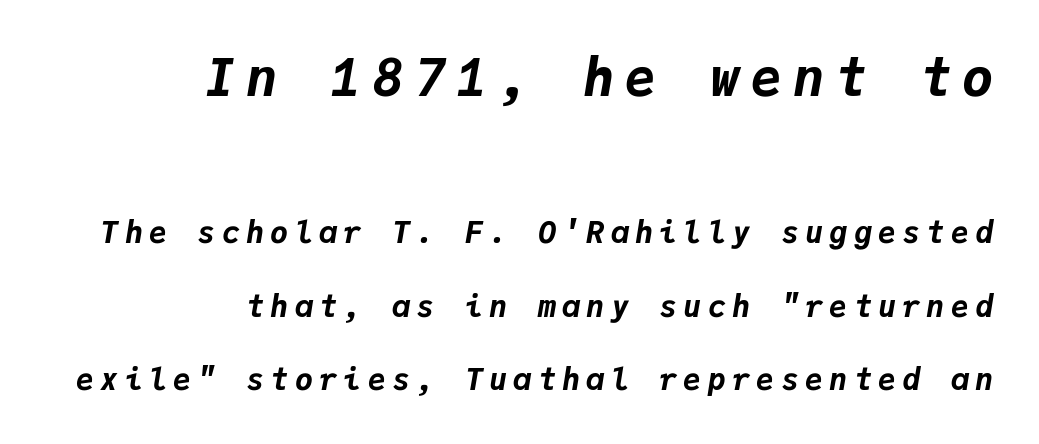
Q: Is the text bold? A: Yes.
Q: Is the text italic (slanted)? A: Yes, it leans right by about 9 degrees.
Q: Is the text underlined? A: No.
Q: How is the paragraph aligned? A: Right-aligned.
Q: Is the spacing between letters normal or unusually wide? A: Unusually wide.
Q: Is the spacing between lines tight, normal or loose? A: Loose.
Q: Which block of text is set in a larger size, the first (top) or the second (bottom)? A: The first (top) one.
Q: Width (condensed, normal, or wide)? A: Normal.
Q: Stroke contrast? A: Low.
Q: x-height? A: Medium.
Q: Monospaced? A: Yes.
